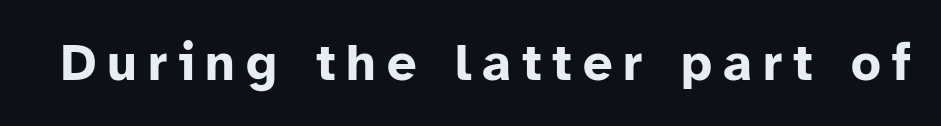
The image shows 52 px bold sans-serif type, upright; set unusually wide letter spacing (+0.21 em), not underlined; low stroke contrast and a medium x-height.
